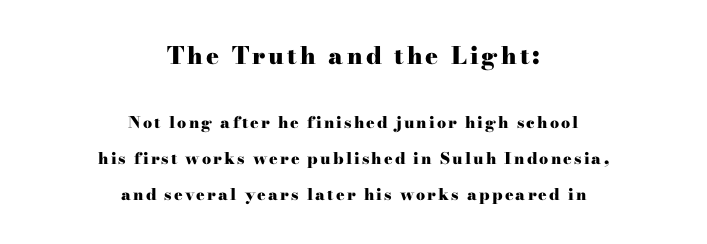
Compare the two chunks: the upper has the greater cap height. This rendering uses center alignment, leaving both contours irregular but symmetric. A clean baseline with only descenders dipping below it. The block of text is sparse from top to bottom, with ample space between rows. Posture: straight, roman, zero tilt.
